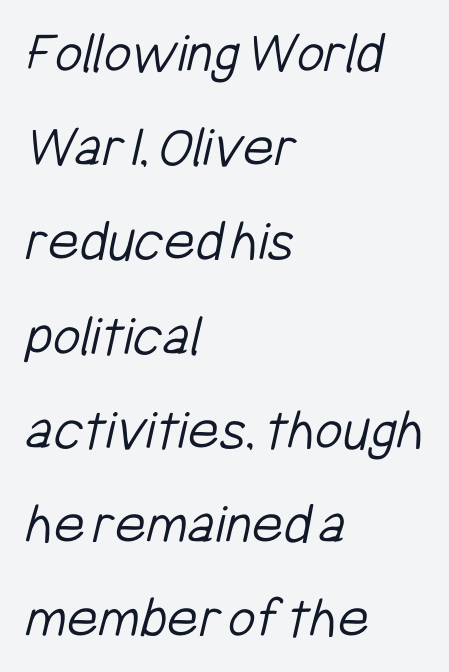
Q: Is the text bold? A: No.
Q: Is the typeface a serif or a sans-serif typeface? A: Sans-serif.
Q: Is the text underlined? A: No.
Q: How is the paragraph aligned? A: Left-aligned.
Q: Is the spacing between letters normal or unusually wide? A: Normal.
Q: Is the spacing between lines tight, normal or loose? A: Normal.
Q: Width (condensed, normal, or wide)? A: Condensed.
Q: Stroke contrast? A: Low.
Q: x-height? A: Medium.
Q: Monospaced? A: No.
